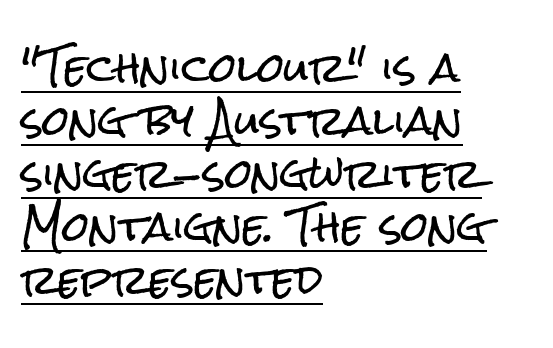
The image shows 39 px condensed sans-serif type, upright; set left-aligned, normal line spacing (1.36x), normal letter spacing, underlined; low stroke contrast and a medium x-height.
